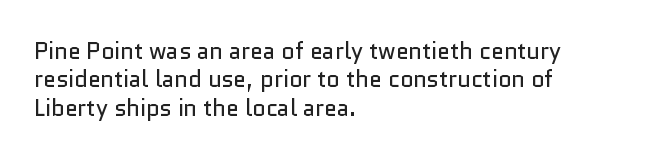
Nobody touched the tracking dial on this one. Visually the block forms a straight wall on the left and a jagged coastline on the right. Posture: upright roman. Beneath every word, the page is bare.
